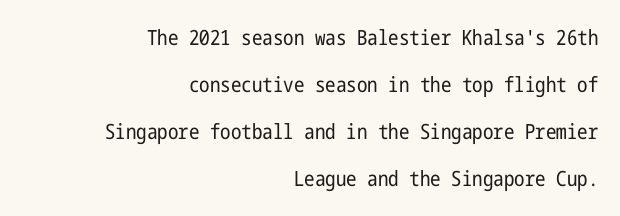
Compared with typical paragraphs, the rows here are farther apart. Only glyphs here, with clear space below each row. The letters look calm and open, with moderate or lighter stems. The tracking reads as untouched default to a designer's eye.
